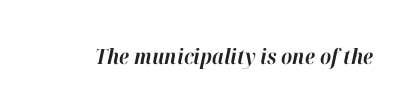
Underlining? Definitely not there. The glyphs have the mass of a bold cut. Is the letter spacing exaggerated? No — it looks like the ordinary default. Slant detected: the letters are inclined.
